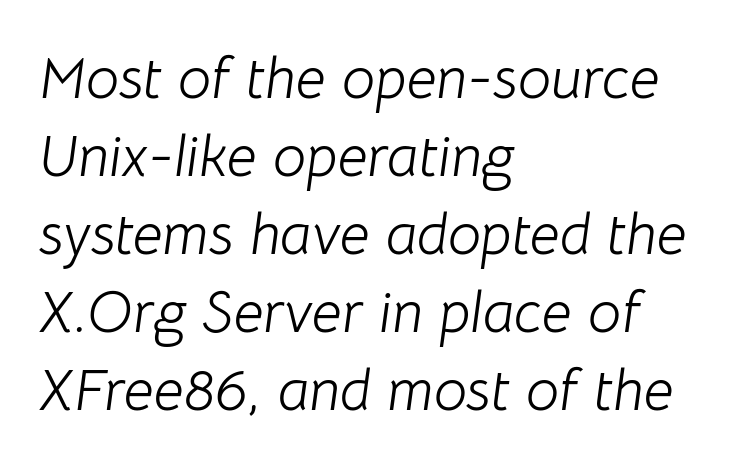
These lines keep a tight, regular rhythm from letter to letter. The face used here is proportionally spaced, like ordinary book or web type. The whole block is typeset with a tilt. Stems and bowls with no extra thickness — not bold. The passage is arranged the way most books set body copy — flush left.
